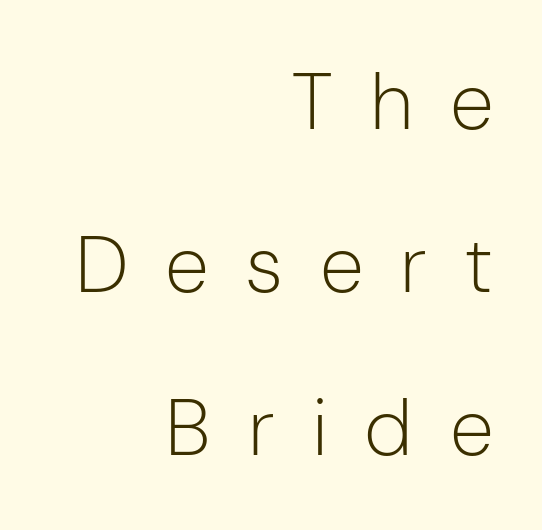
Q: Is the text bold? A: No.
Q: Is the text italic (slanted)? A: No, it is upright.
Q: Is the typeface a serif or a sans-serif typeface? A: Sans-serif.
Q: Is the text underlined? A: No.
Q: How is the paragraph aligned? A: Right-aligned.
Q: Is the spacing between letters normal or unusually wide? A: Unusually wide.
Q: Is the spacing between lines tight, normal or loose? A: Loose.
Q: Width (condensed, normal, or wide)? A: Normal.
Q: Stroke contrast? A: Low.
Q: x-height? A: Medium.
Q: Monospaced? A: No.
